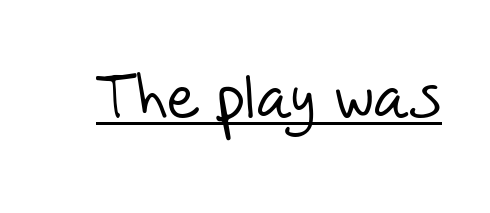
Q: Is the text bold? A: No.
Q: Is the typeface a serif or a sans-serif typeface? A: Sans-serif.
Q: Is the text underlined? A: Yes.
Q: Is the spacing between letters normal or unusually wide? A: Normal.
Q: Width (condensed, normal, or wide)? A: Normal.
Q: Stroke contrast? A: Low.
Q: x-height? A: Large.
Q: Monospaced? A: No.
